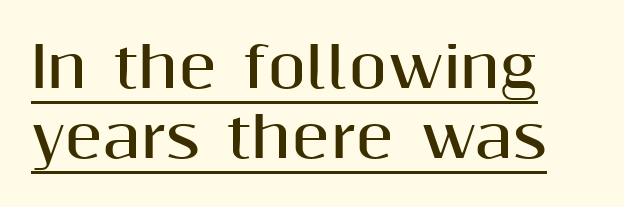
The image shows 56 px bold sans-serif type, upright; set normal line spacing (1.25x), normal letter spacing, underlined; medium stroke contrast and a medium x-height.
